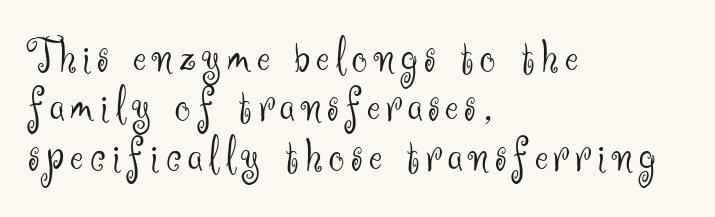
The passage shown is typed in a proportional face where columns would drift. If you drew a ruler down the left edge, every line would touch it. The passage shown stacks its lines with hardly any gap. Nope, no serifs anywhere on these letters. Ascenders rise straight up at ninety degrees.
